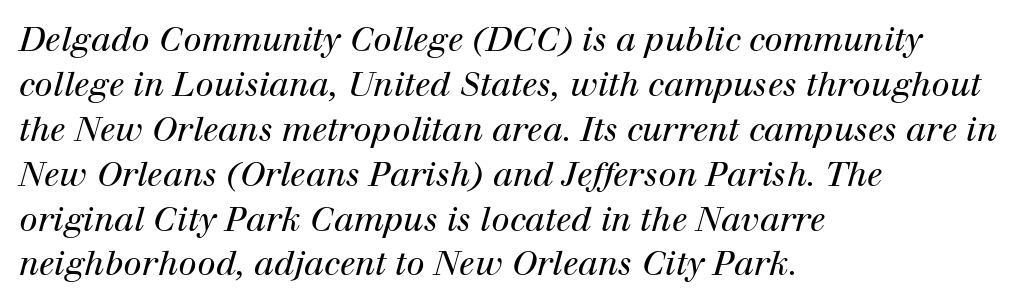
{"serif": "yes", "italic": "yes", "lean": "right", "slant_degrees": 12, "bold": "no", "weight": "regular", "width": "normal", "stroke_contrast": "high", "x_height": "medium", "monospaced": "no", "underline": "no", "align": "left", "line_spacing": "normal", "line_spacing_ratio": 1.36, "letter_spacing": "normal", "letter_spacing_em": 0.0, "glyph_px": 33}
